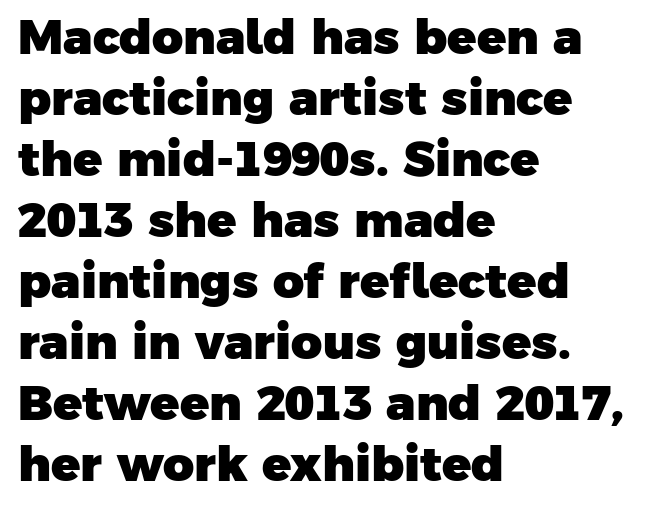
{"serif": "no", "bold": "yes", "weight": "heavy", "width": "normal", "stroke_contrast": "low", "x_height": "medium", "monospaced": "no", "underline": "no", "align": "left", "line_spacing": "normal", "line_spacing_ratio": 1.27, "letter_spacing": "normal", "letter_spacing_em": 0.0, "glyph_px": 48}
